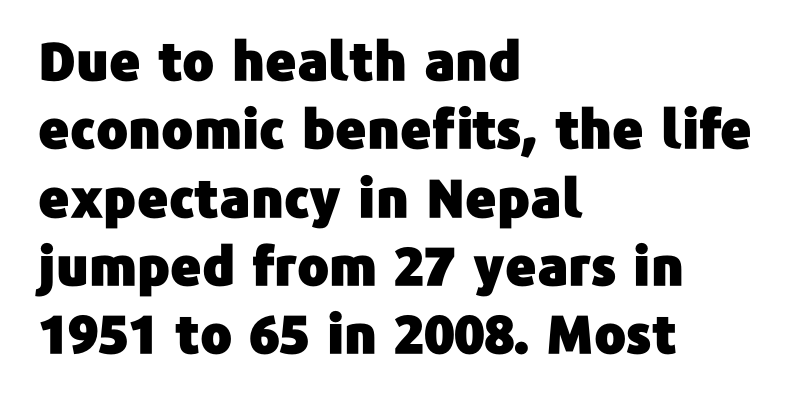
In CSS terms this would be text-align: left. This is sans-serif lettering, the kind often seen on screens and signage. Has an underline been added? It has not. A roman cut, with each character standing at attention. Varying glyph widths throughout — classic text-font behaviour. The horizontal fit of the characters is conventional and even.
